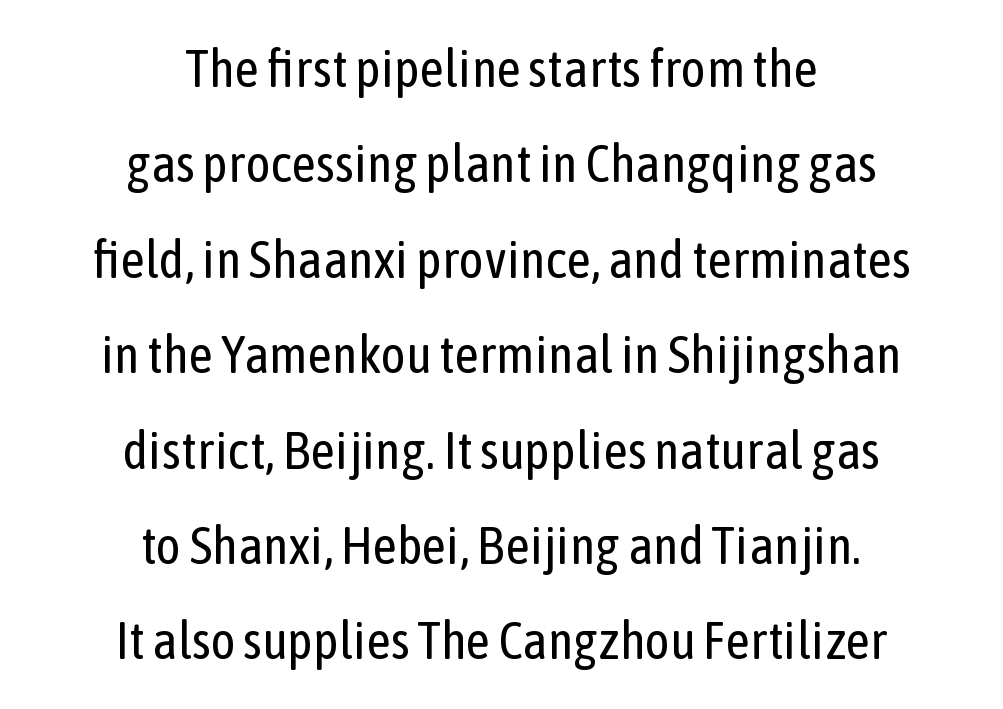
{"serif": "no", "italic": "no", "bold": "no", "weight": "regular", "width": "condensed", "stroke_contrast": "low", "x_height": "medium", "monospaced": "no", "underline": "no", "align": "center", "line_spacing_ratio": 1.8, "letter_spacing": "normal", "letter_spacing_em": 0.0, "glyph_px": 53}
